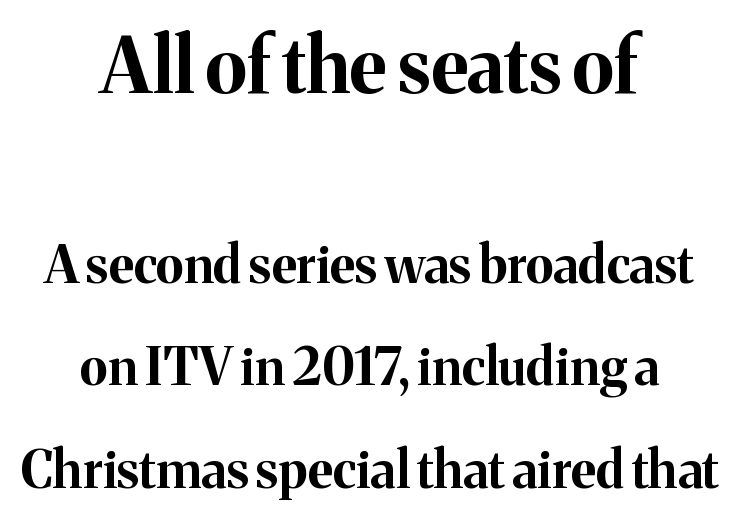
Q: Is the text bold? A: Yes.
Q: Is the text italic (slanted)? A: No, it is upright.
Q: Is the typeface a serif or a sans-serif typeface? A: Serif.
Q: Is the text underlined? A: No.
Q: How is the paragraph aligned? A: Centered.
Q: Is the spacing between letters normal or unusually wide? A: Normal.
Q: Is the spacing between lines tight, normal or loose? A: Loose.
Q: Which block of text is set in a larger size, the first (top) or the second (bottom)? A: The first (top) one.
Q: Width (condensed, normal, or wide)? A: Normal.
Q: Stroke contrast? A: Medium.
Q: x-height? A: Medium.
Q: Monospaced? A: No.
